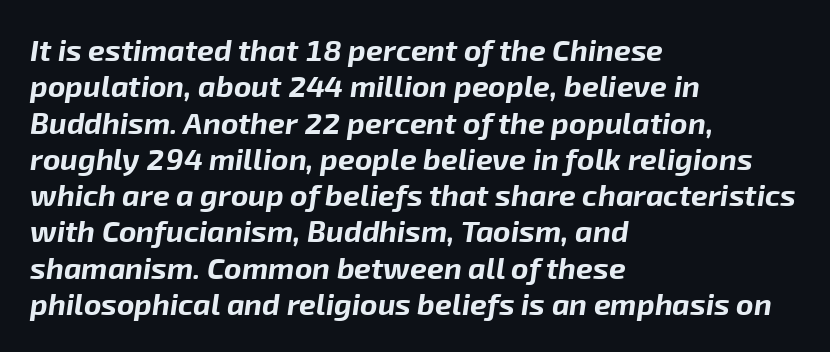
Line starts are locked; line ends wander. You could not count columns in this text — the font is proportionally spaced. Italic? Definitely — the glyphs are oblique. The zone under the glyphs is completely vacant. Strokes here are thick enough to call this a true bold.
